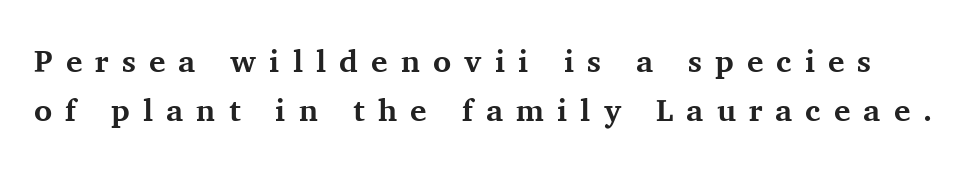
A typesetter would call this leading conventional body-copy spacing. Type without underlining. The font's upright variant was chosen for this text. The passage shown is typeset with a serif family. Each letter keeps its own natural width here, so spacing adapts to shape. Typographic density is high because the face is bold.
